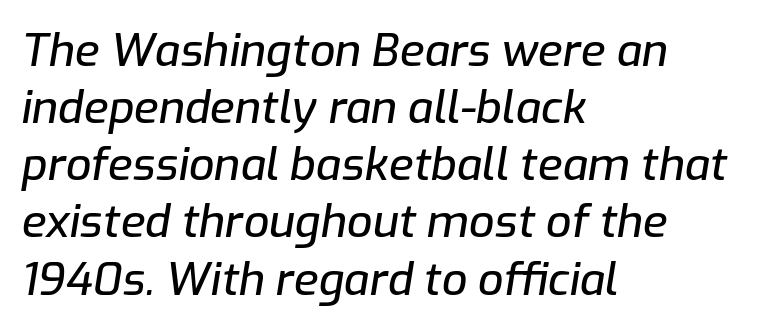
These lines are rendered in a variable-pitch font. The area under the type is left untouched. Short and long lines alike share a common starting point at left. You could call the tracking neutral — neither tight nor loose.
